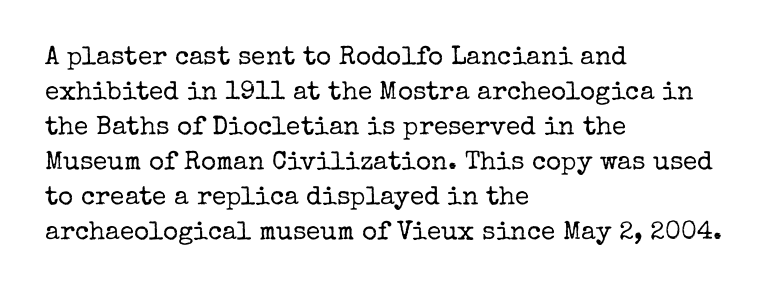
How are the letters spaced? Ordinarily, with no added tracking. Has an underline been added? It has not. Honestly, the row spacing looks completely unremarkable. The font is comparable to plain body text, perhaps lighter. Visually the block forms a straight wall on the left and a jagged coastline on the right.
